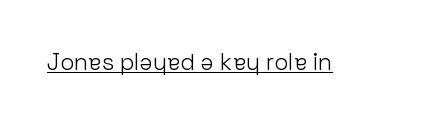
The image shows 23 px text type, upright; set normal letter spacing, underlined.
